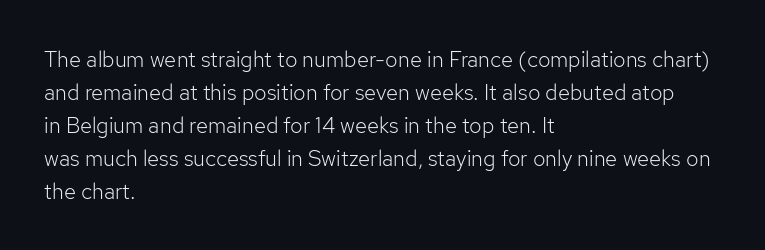
The image shows 22 px text type, upright; set left-aligned, normal line spacing (1.5x), normal letter spacing, not underlined.
